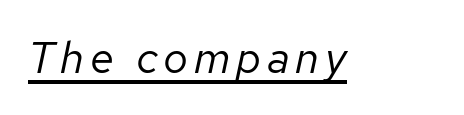
The image shows 44 px regular-weight type, italic (leaning right); set underlined; low stroke contrast and a medium x-height.
